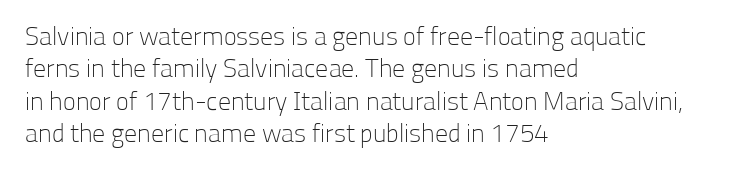
{"italic": "no", "bold": "no", "underline": "no", "align": "left", "line_spacing": "normal", "line_spacing_ratio": 1.25, "letter_spacing": "normal", "letter_spacing_em": 0.0, "glyph_px": 26}
